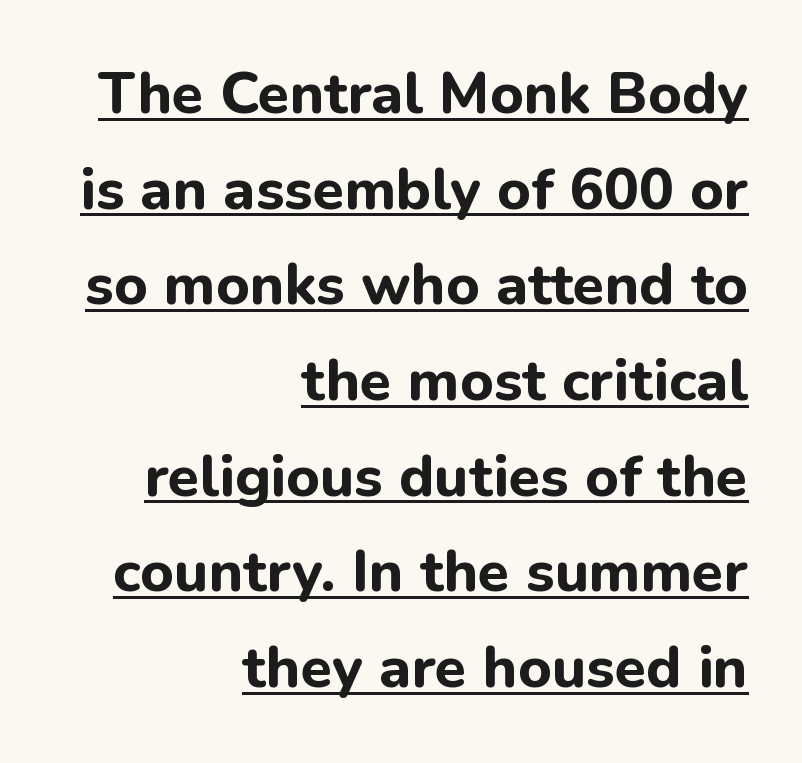
{"serif": "no", "italic": "no", "bold": "yes", "weight": "bold", "width": "normal", "stroke_contrast": "low", "x_height": "medium", "monospaced": "no", "underline": "yes", "align": "right", "line_spacing": "normal", "line_spacing_ratio": 1.65, "letter_spacing": "normal", "letter_spacing_em": 0.0, "glyph_px": 58}
